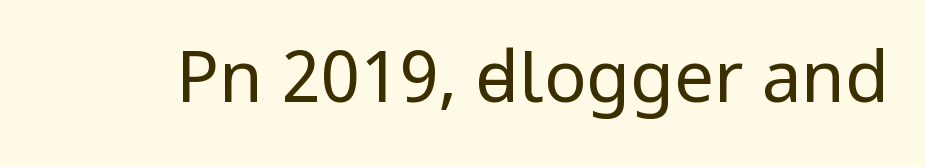
Q: Is the text bold? A: No.
Q: Is the text italic (slanted)? A: No, it is upright.
Q: Is the typeface a serif or a sans-serif typeface? A: Sans-serif.
Q: Is the text underlined? A: No.
Q: Is the spacing between letters normal or unusually wide? A: Normal.
Q: Width (condensed, normal, or wide)? A: Condensed.
Q: Stroke contrast? A: Low.
Q: x-height? A: Large.
Q: Monospaced? A: No.
